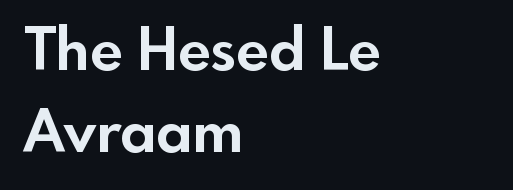
{"serif": "no", "italic": "no", "bold": "yes", "weight": "bold", "width": "normal", "x_height": "small", "monospaced": "no", "underline": "no", "align": "left", "line_spacing": "normal", "line_spacing_ratio": 1.41, "letter_spacing": "normal", "letter_spacing_em": 0.0, "glyph_px": 58}
